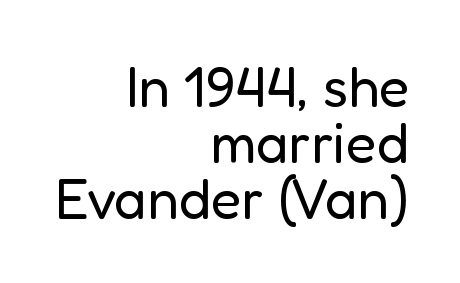
{"serif": "no", "italic": "no", "bold": "no", "weight": "regular", "width": "normal", "stroke_contrast": "low", "x_height": "medium", "monospaced": "no", "underline": "no", "align": "right", "line_spacing": "tight", "line_spacing_ratio": 1.0, "letter_spacing": "normal", "letter_spacing_em": 0.0, "glyph_px": 56}
